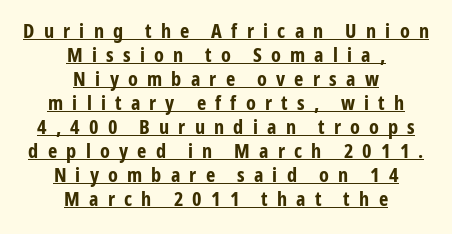
Q: Is the text bold? A: Yes.
Q: Is the text italic (slanted)? A: No, it is upright.
Q: Is the text underlined? A: Yes.
Q: How is the paragraph aligned? A: Centered.
Q: Is the spacing between letters normal or unusually wide? A: Unusually wide.
